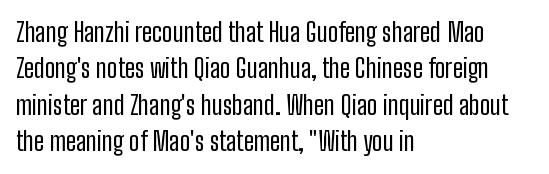
Q: Is the text bold? A: No.
Q: Is the text italic (slanted)? A: No, it is upright.
Q: Is the text underlined? A: No.
Q: How is the paragraph aligned? A: Left-aligned.
Q: Is the spacing between letters normal or unusually wide? A: Normal.
Q: Is the spacing between lines tight, normal or loose? A: Normal.
